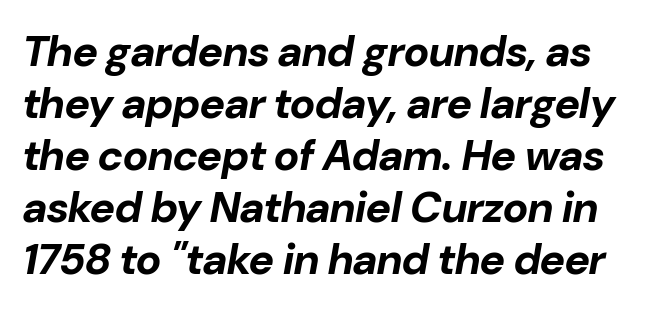
Q: Is the text bold? A: Yes.
Q: Is the text italic (slanted)? A: Yes, it leans right by about 10 degrees.
Q: Is the text underlined? A: No.
Q: Is the spacing between letters normal or unusually wide? A: Normal.
Q: Width (condensed, normal, or wide)? A: Normal.
Q: Stroke contrast? A: Low.
Q: x-height? A: Medium.
Q: Monospaced? A: No.
